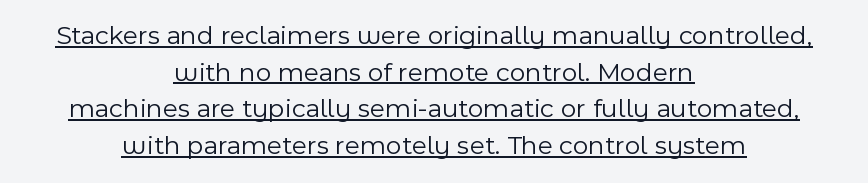
The image shows 27 px text type, upright; set centered, normal line spacing (1.36x), normal letter spacing, underlined.
